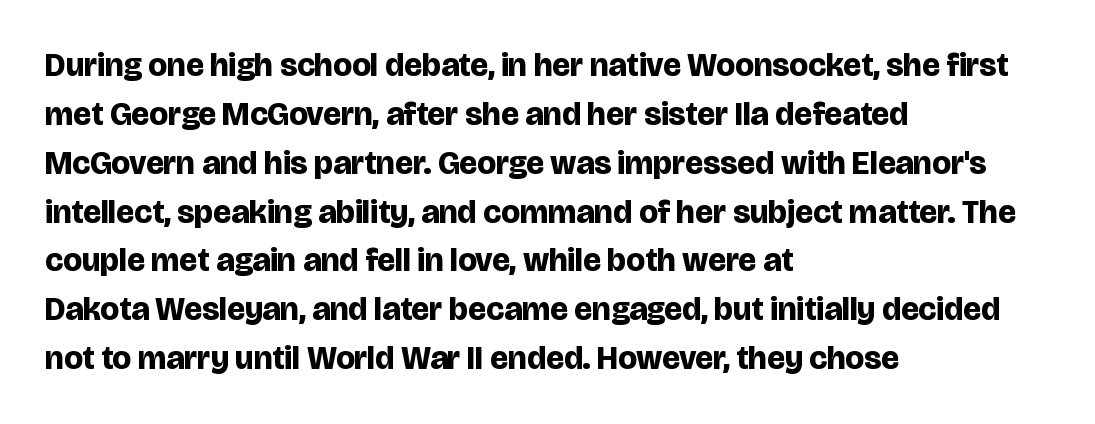
The image shows 33 px bold sans-serif type, upright; set left-aligned, normal line spacing (1.48x), normal letter spacing, not underlined; low stroke contrast and a large x-height.
